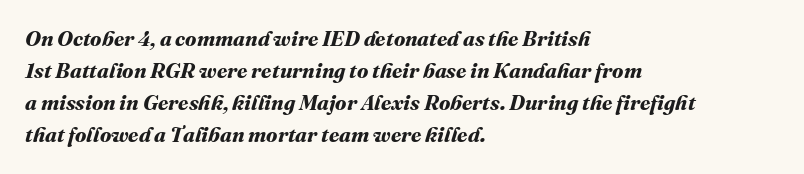
The string is rendered with underlining switched off. What stands out about the letter spacing? Nothing — it is the standard amount. I'd describe the lettering as bold — thick and assertive. What's the leading like? Ordinary, nothing unusual. This rendering uses left alignment, leaving the right contour irregular.
